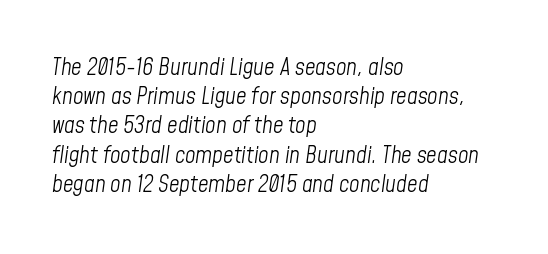
Baseline-to-baseline distance is the conventional proportion of letter height. The font sits on the lighter half of the weight spectrum, regular included. This sample is left-justified, so line endings fall wherever the words run out. You can tell it's italic because the verticals aren't actually vertical. Caption: standard tracking, unaltered. The area under the type is left untouched.
